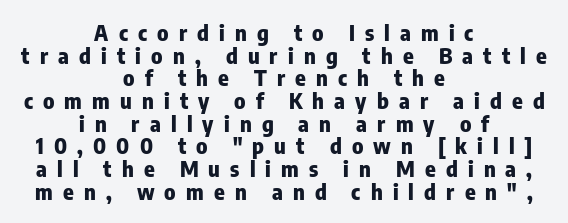
The image shows 22 px bold type, upright; set centered, tight line spacing (1.03x), unusually wide letter spacing (+0.46 em), not underlined.
